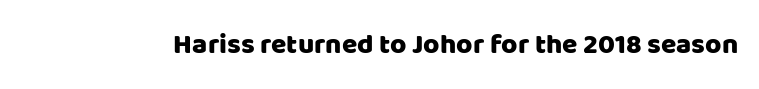
The image shows 28 px sans-serif type, upright; set normal letter spacing, not underlined; low stroke contrast and a large x-height.
